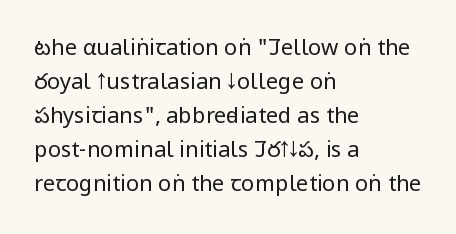
These lines stack with their left ends in a neat column. Any mark beneath the type? The region is blank. Short note: letters normally spaced. The type sits square on the baseline with zero lean.
